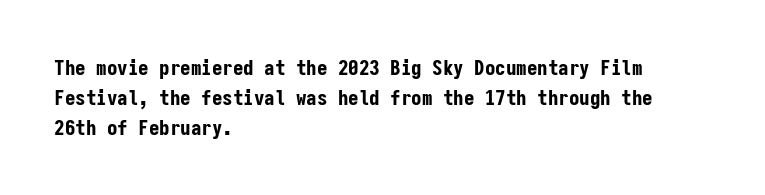
A bare baseline throughout the passage. Heavy-handed strokes throughout: this text is bold. Style check: upright. The setting favours the left margin, as ordinary paragraphs usually do. How are the letters spaced? Ordinarily, with no added tracking.
